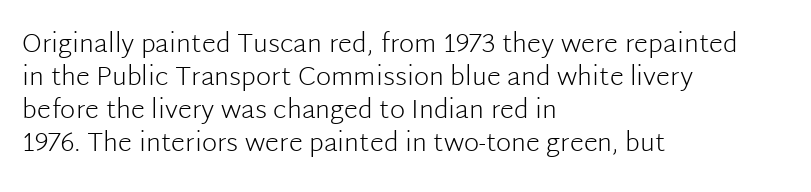
Q: Is the text bold? A: No.
Q: Is the text italic (slanted)? A: No, it is upright.
Q: Is the text underlined? A: No.
Q: How is the paragraph aligned? A: Left-aligned.
Q: Is the spacing between letters normal or unusually wide? A: Normal.
Q: Is the spacing between lines tight, normal or loose? A: Normal.
